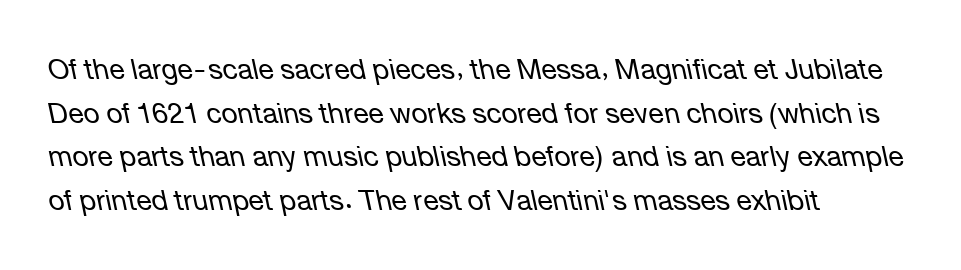
The image shows 28 px regular-weight type, italic (leaning left); set left-aligned, normal line spacing (1.56x), normal letter spacing, not underlined; low stroke contrast and a medium x-height.
